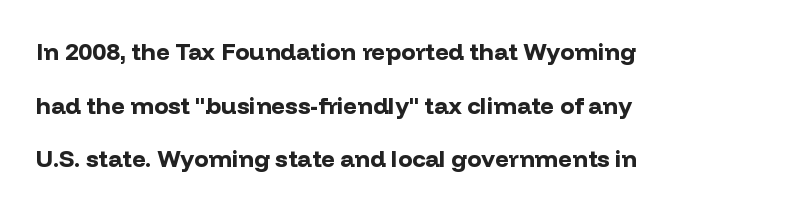
{"italic": "no", "bold": "yes", "underline": "no", "align": "left", "line_spacing": "loose", "line_spacing_ratio": 2.23, "letter_spacing": "normal", "letter_spacing_em": 0.0, "glyph_px": 24}
